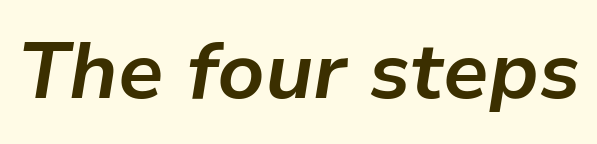
The image shows 80 px bold type, italic (leaning right); set normal letter spacing, not underlined; low stroke contrast and a medium x-height.
